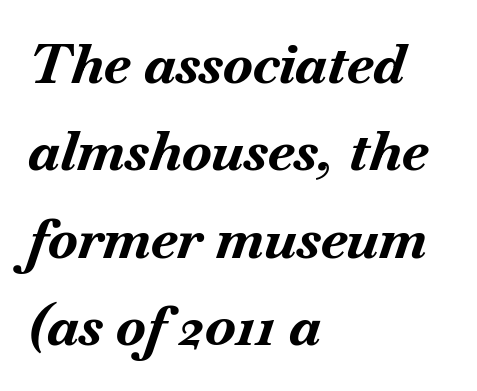
{"italic": "yes", "lean": "right", "slant_degrees": 18, "bold": "yes", "weight": "bold", "width": "normal", "stroke_contrast": "medium", "x_height": "small", "monospaced": "no", "underline": "no", "align": "left", "line_spacing": "normal", "line_spacing_ratio": 1.59, "letter_spacing": "normal", "letter_spacing_em": 0.0, "glyph_px": 55}
